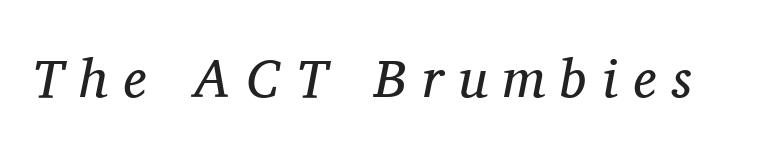
Designer's note — italics engaged. Note the varied advance widths — an 'i' is clearly narrower than an 'm'. Observe the serifs anchoring each vertical stroke in this sample. On a weight scale, this lands at 450 or below. Anything drawn beneath the words? Only blank space. Substantial extra tracking has been applied to these lines.
